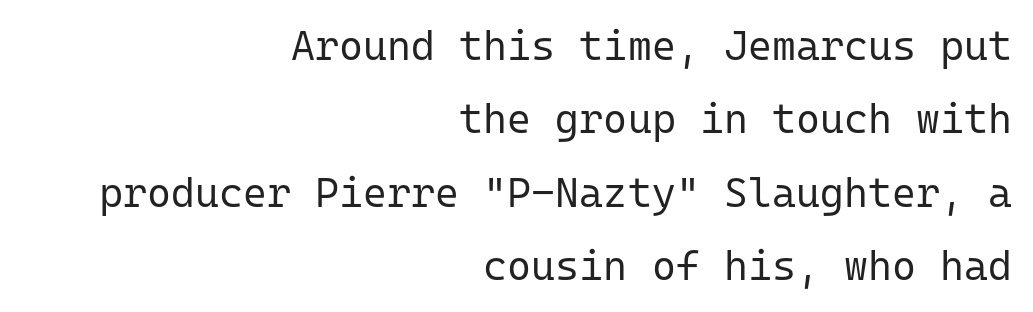
{"serif": "no", "italic": "no", "bold": "no", "weight": "regular", "width": "normal", "stroke_contrast": "low", "x_height": "medium", "monospaced": "yes", "underline": "no", "align": "right", "line_spacing_ratio": 1.79, "letter_spacing": "normal", "letter_spacing_em": 0.0, "glyph_px": 41}
